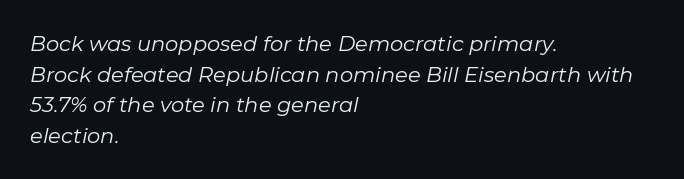
Q: Is the text bold? A: No.
Q: Is the text italic (slanted)? A: Yes, it leans right by about 11 degrees.
Q: Is the text underlined? A: No.
Q: How is the paragraph aligned? A: Left-aligned.
Q: Is the spacing between letters normal or unusually wide? A: Normal.
Q: Is the spacing between lines tight, normal or loose? A: Normal.
